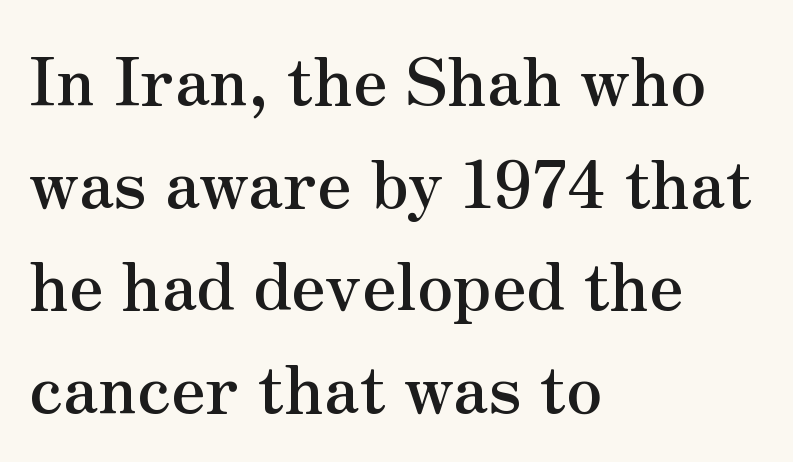
Q: Is the text bold? A: Yes.
Q: Is the text italic (slanted)? A: No, it is upright.
Q: Is the typeface a serif or a sans-serif typeface? A: Serif.
Q: Is the text underlined? A: No.
Q: How is the paragraph aligned? A: Left-aligned.
Q: Is the spacing between letters normal or unusually wide? A: Normal.
Q: Is the spacing between lines tight, normal or loose? A: Normal.
Q: Width (condensed, normal, or wide)? A: Normal.
Q: Stroke contrast? A: Medium.
Q: x-height? A: Small.
Q: Monospaced? A: No.
